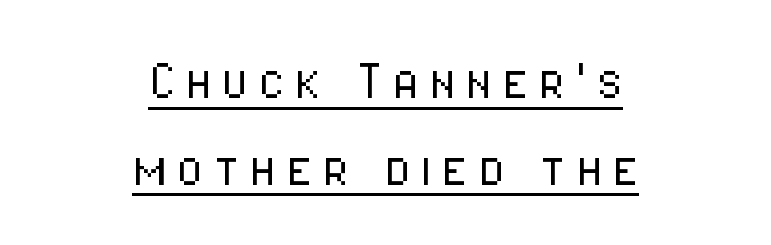
{"serif": "no", "italic": "no", "bold": "no", "weight": "light", "width": "condensed", "stroke_contrast": "low", "x_height": "medium", "monospaced": "no", "underline": "yes", "align": "center", "line_spacing": "normal", "line_spacing_ratio": 1.42, "glyph_px": 61}
